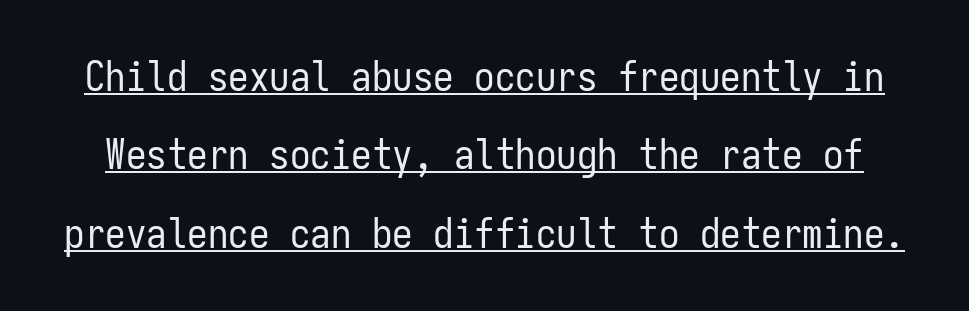
Q: Is the text bold? A: No.
Q: Is the text italic (slanted)? A: No, it is upright.
Q: Is the typeface a serif or a sans-serif typeface? A: Sans-serif.
Q: Is the text underlined? A: Yes.
Q: Is the spacing between letters normal or unusually wide? A: Normal.
Q: Is the spacing between lines tight, normal or loose? A: Loose.
Q: Width (condensed, normal, or wide)? A: Condensed.
Q: Stroke contrast? A: Low.
Q: x-height? A: Medium.
Q: Monospaced? A: Yes.
